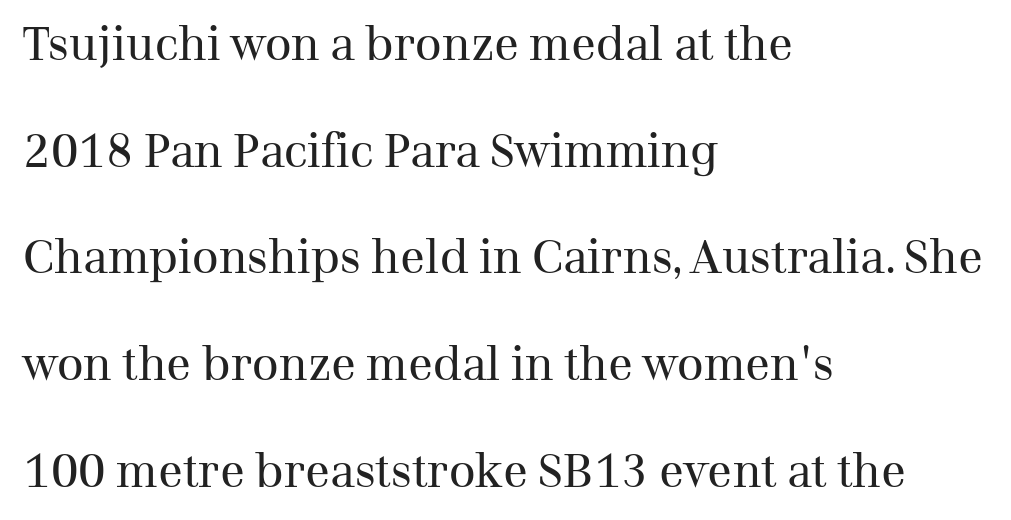
Glyph-to-glyph distance matches everyday printed text. Letters rest on an invisible, unmarked baseline. Baseline-to-baseline distance is far greater than the letter height. Heft: none added — not bold. The glyphs in this specimen are seriffed.
